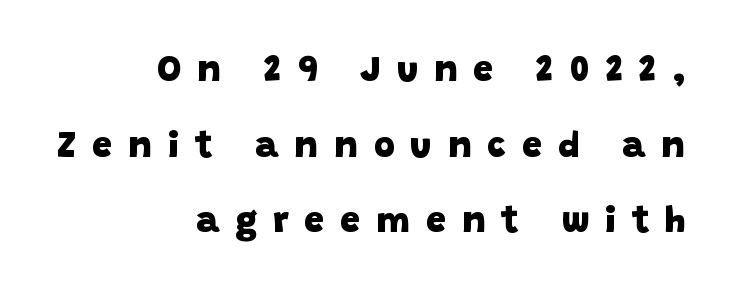
{"serif": "no", "bold": "yes", "weight": "heavy", "width": "normal", "stroke_contrast": "low", "x_height": "large", "monospaced": "no", "underline": "no", "align": "right", "line_spacing": "loose", "line_spacing_ratio": 2.1, "letter_spacing": "wide", "letter_spacing_em": 0.44, "glyph_px": 36}
